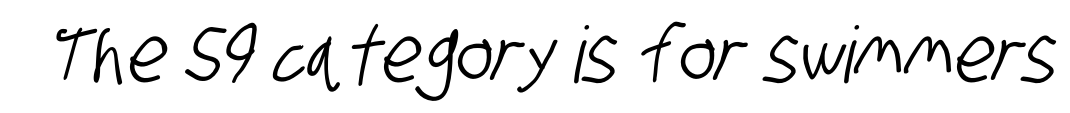
The image shows 78 px condensed sans-serif type; set normal letter spacing, not underlined; low stroke contrast and a large x-height.
